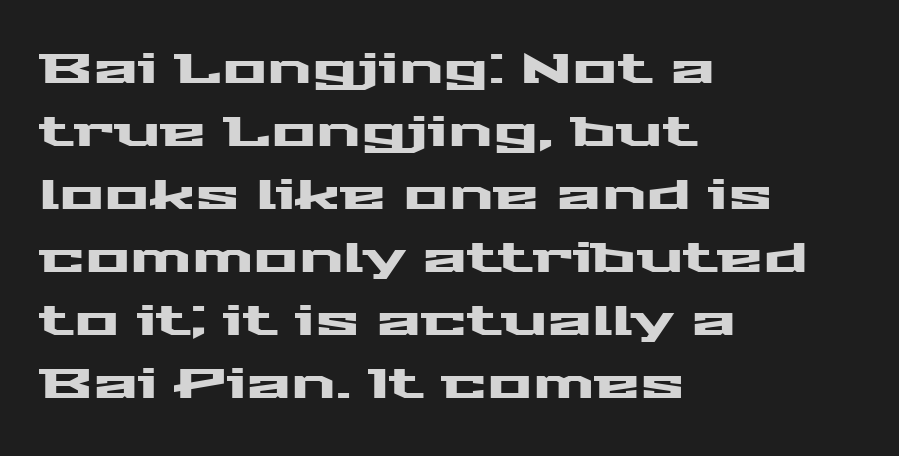
The image shows 42 px wide sans-serif type, upright; set left-aligned, normal line spacing (1.5x), normal letter spacing, not underlined; medium stroke contrast and a medium x-height.
